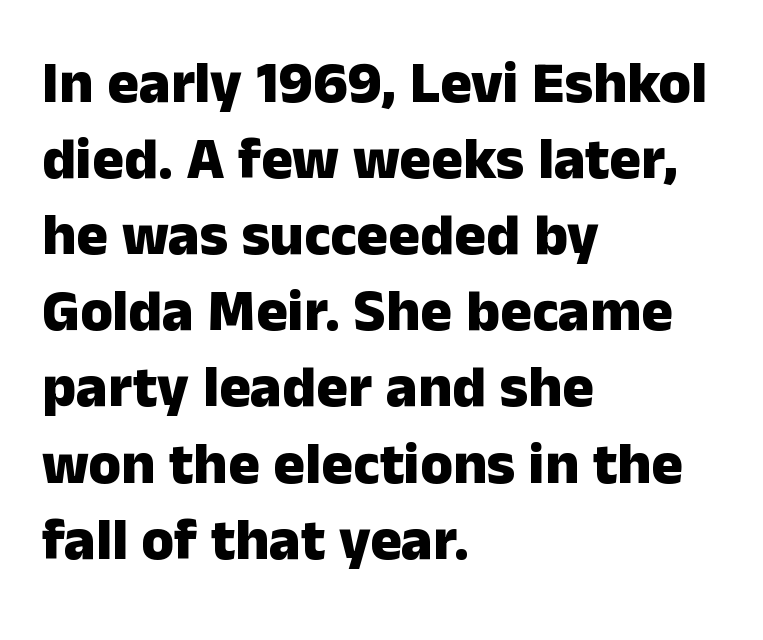
Q: Is the text bold? A: Yes.
Q: Is the text italic (slanted)? A: No, it is upright.
Q: Is the typeface a serif or a sans-serif typeface? A: Sans-serif.
Q: Is the text underlined? A: No.
Q: How is the paragraph aligned? A: Left-aligned.
Q: Is the spacing between letters normal or unusually wide? A: Normal.
Q: Is the spacing between lines tight, normal or loose? A: Normal.
Q: Width (condensed, normal, or wide)? A: Normal.
Q: Stroke contrast? A: Low.
Q: x-height? A: Medium.
Q: Monospaced? A: No.
